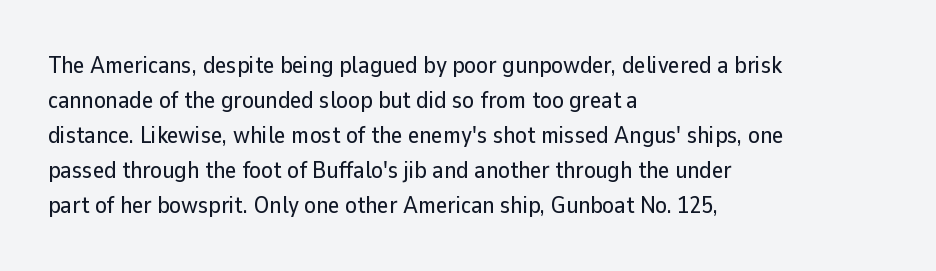
The image shows 24 px text type, upright; set left-aligned, normal line spacing (1.46x), normal letter spacing, not underlined.
